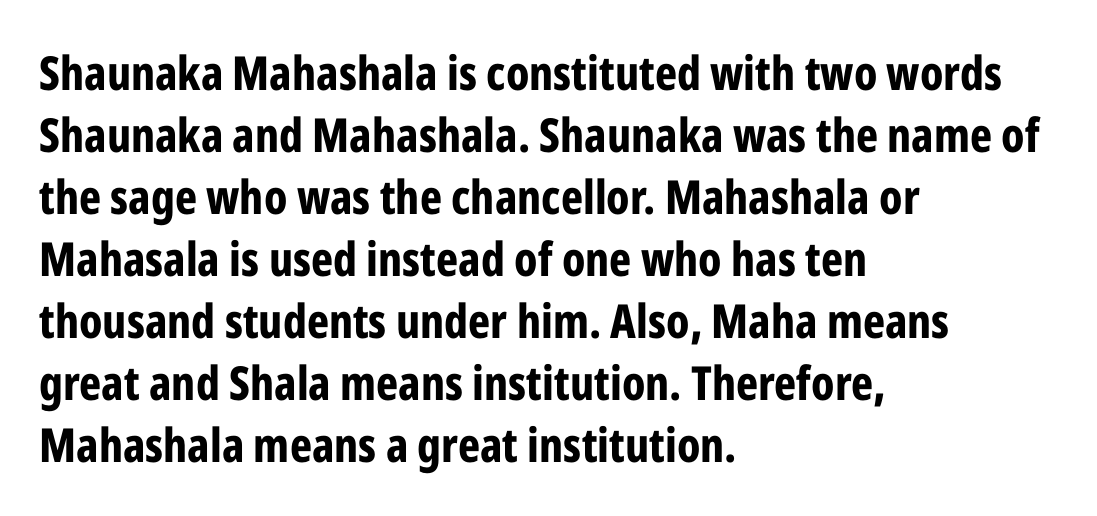
The image shows 47 px bold, condensed sans-serif type, upright; set left-aligned, normal line spacing (1.32x), normal letter spacing, not underlined; low stroke contrast and a medium x-height.
